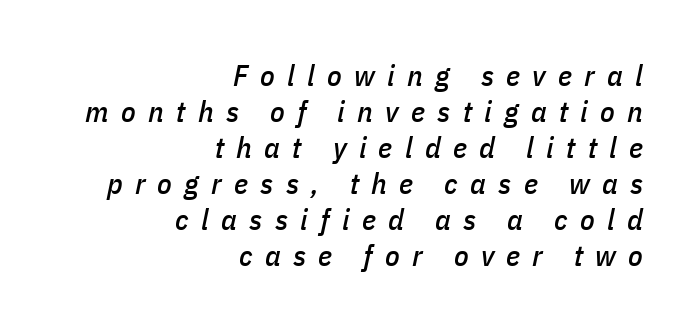
{"italic": "yes", "lean": "right", "slant_degrees": 11, "width": "condensed", "stroke_contrast": "low", "x_height": "medium", "monospaced": "no", "underline": "no", "align": "right", "line_spacing_ratio": 1.2, "letter_spacing": "wide", "letter_spacing_em": 0.41, "glyph_px": 30}
